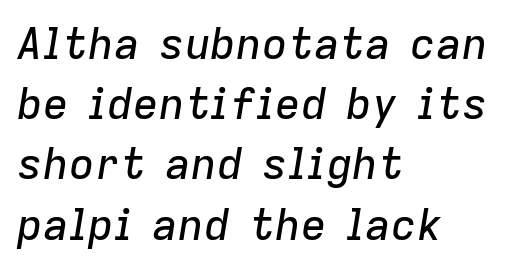
Q: Is the text italic (slanted)? A: Yes, it leans right by about 9 degrees.
Q: Is the text underlined? A: No.
Q: How is the paragraph aligned? A: Left-aligned.
Q: Is the spacing between letters normal or unusually wide? A: Normal.
Q: Is the spacing between lines tight, normal or loose? A: Normal.
Q: Width (condensed, normal, or wide)? A: Normal.
Q: Stroke contrast? A: Low.
Q: x-height? A: Medium.
Q: Monospaced? A: No.
